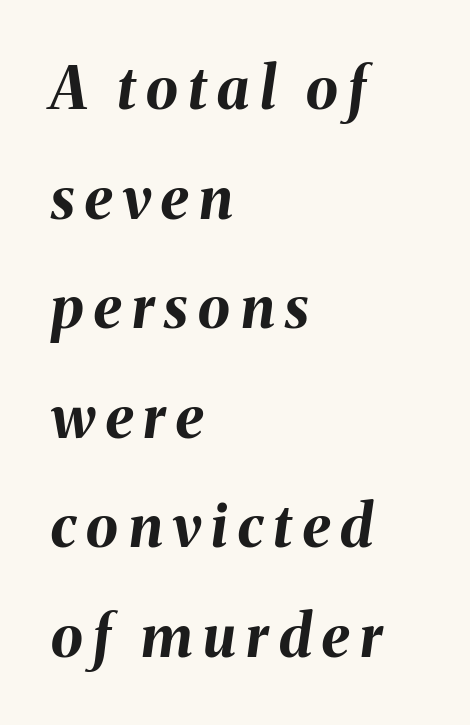
Q: Is the text bold? A: Yes.
Q: Is the text italic (slanted)? A: Yes, it leans right by about 8 degrees.
Q: Is the text underlined? A: No.
Q: How is the paragraph aligned? A: Left-aligned.
Q: Width (condensed, normal, or wide)? A: Normal.
Q: Stroke contrast? A: Medium.
Q: x-height? A: Medium.
Q: Monospaced? A: No.
